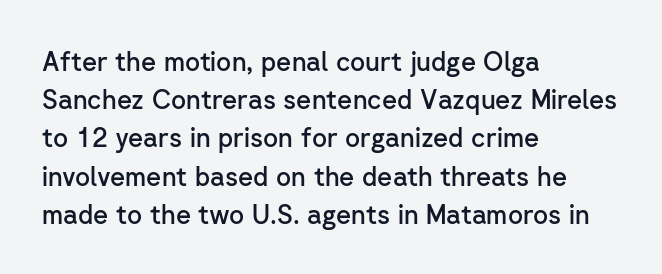
{"italic": "no", "bold": "semi", "underline": "no", "align": "left", "line_spacing": "normal", "line_spacing_ratio": 1.47, "letter_spacing": "normal", "letter_spacing_em": 0.0, "glyph_px": 26}
